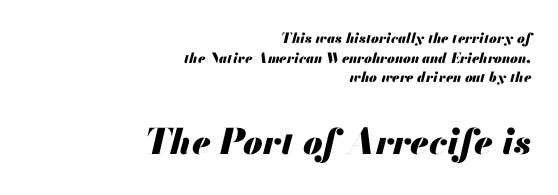
Posture: slanted. The typesetter chose a ragged-left arrangement here. The gap between lines stays unmarked. Is this a fixed-width face? No — the glyphs have proportional, varying widths.
